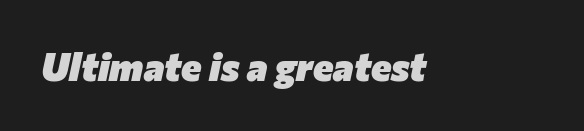
{"italic": "yes", "lean": "right", "slant_degrees": 12, "bold": "yes", "weight": "heavy", "width": "normal", "stroke_contrast": "low", "x_height": "medium", "monospaced": "no", "underline": "no", "letter_spacing": "normal", "letter_spacing_em": 0.0, "glyph_px": 39}
